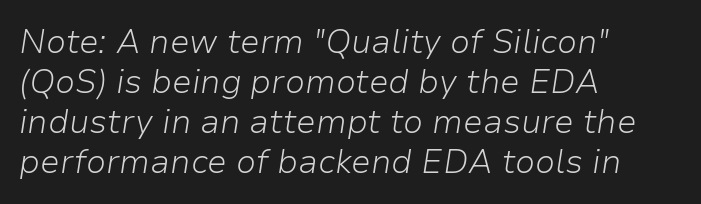
{"italic": "yes", "lean": "right", "slant_degrees": 9, "bold": "no", "weight": "light", "width": "normal", "stroke_contrast": "low", "x_height": "medium", "monospaced": "no", "underline": "no", "align": "left", "line_spacing_ratio": 1.21, "letter_spacing": "normal", "letter_spacing_em": 0.0, "glyph_px": 33}
